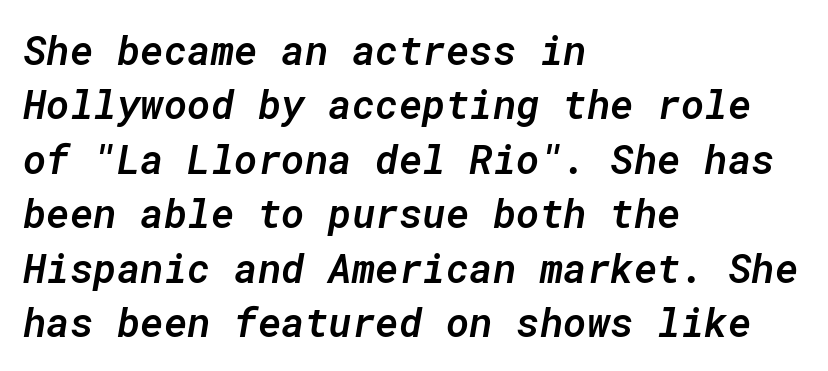
The image shows 40 px semibold type, italic (leaning right), monospaced; set left-aligned, normal line spacing (1.36x), normal letter spacing, not underlined; low stroke contrast and a medium x-height.
